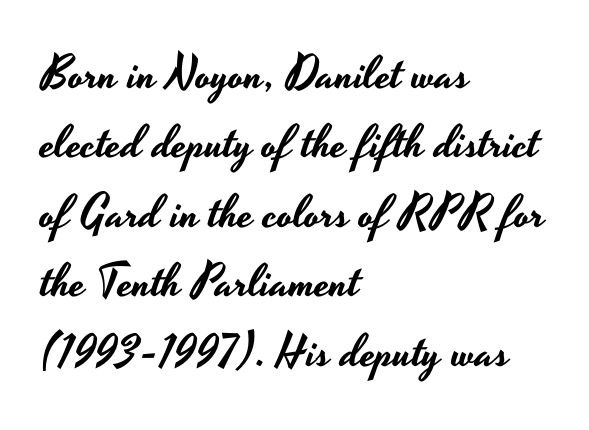
The image shows 46 px wide sans-serif type; set left-aligned, normal line spacing (1.51x), normal letter spacing, not underlined; low stroke contrast and a small x-height.
